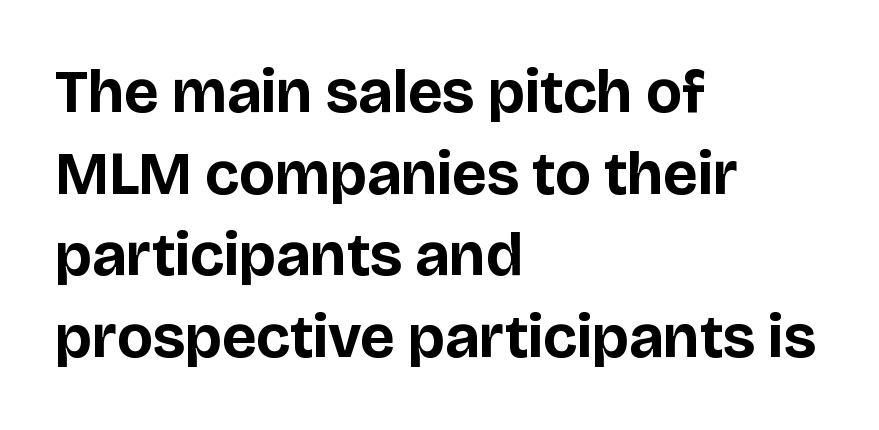
{"serif": "no", "italic": "no", "bold": "yes", "weight": "bold", "width": "normal", "stroke_contrast": "low", "x_height": "large", "monospaced": "no", "underline": "no", "align": "left", "line_spacing": "normal", "line_spacing_ratio": 1.34, "letter_spacing": "normal", "letter_spacing_em": 0.0, "glyph_px": 61}
